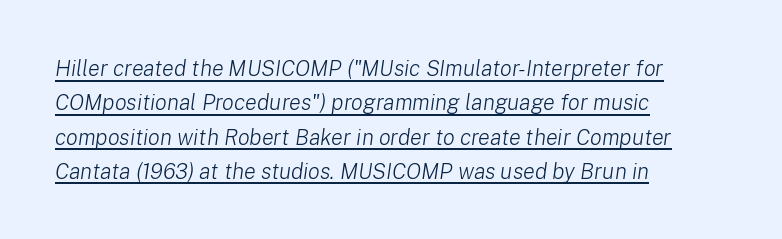
The rows are spaced the way most documents space them. The lines in this sample share a left origin and differ only in where they stop. The font sits on the lighter half of the weight spectrum, regular included. Does the lettering tilt? It does — this is italic. The words here are underlined. Compared with typical body copy, the letter spacing here is the same.
